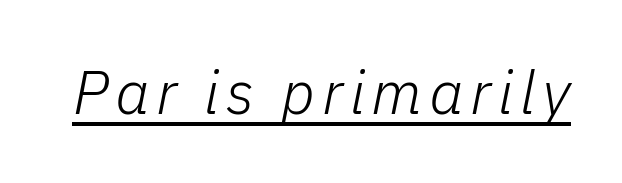
{"italic": "yes", "lean": "right", "slant_degrees": 11, "bold": "no", "weight": "light", "width": "normal", "stroke_contrast": "low", "x_height": "medium", "monospaced": "no", "underline": "yes", "glyph_px": 60}
